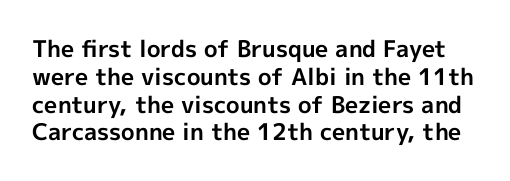
The image shows 23 px bold type, upright; set line spacing 1.21x, normal letter spacing, not underlined.
